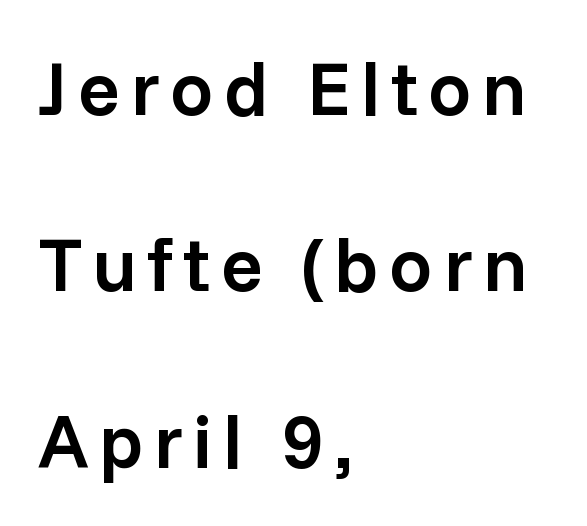
The image shows 77 px semibold sans-serif type, upright; set left-aligned, loose line spacing (2.29x), not underlined; low stroke contrast and a medium x-height.
